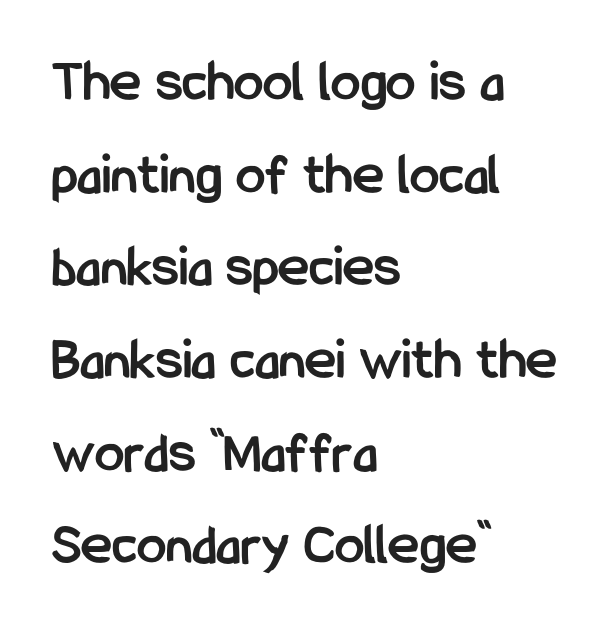
{"serif": "no", "italic": "no", "bold": "yes", "weight": "semibold", "width": "condensed", "stroke_contrast": "low", "x_height": "medium", "monospaced": "no", "underline": "no", "align": "left", "line_spacing": "normal", "line_spacing_ratio": 1.57, "letter_spacing": "normal", "letter_spacing_em": 0.0, "glyph_px": 59}
